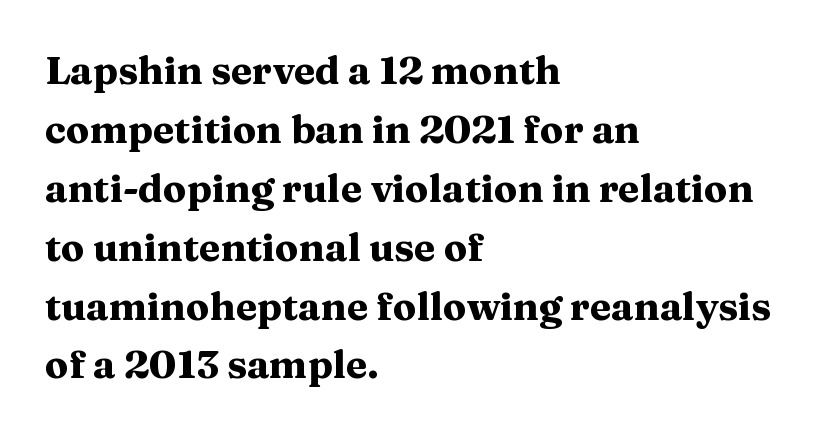
{"serif": "yes", "italic": "no", "bold": "yes", "weight": "heavy", "width": "wide", "stroke_contrast": "medium", "x_height": "medium", "monospaced": "no", "underline": "no", "align": "left", "line_spacing": "normal", "line_spacing_ratio": 1.51, "letter_spacing": "normal", "letter_spacing_em": 0.0, "glyph_px": 39}
